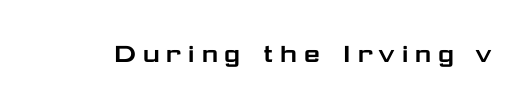
The image shows 30 px wide sans-serif type, upright; set not underlined; low stroke contrast and a medium x-height.
